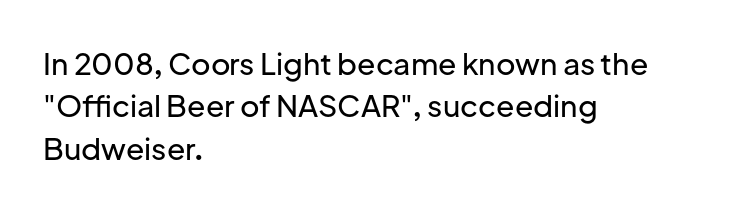
The image shows 30 px sans-serif type, upright; set left-aligned, normal line spacing (1.41x), normal letter spacing, not underlined; low stroke contrast and a medium x-height.
